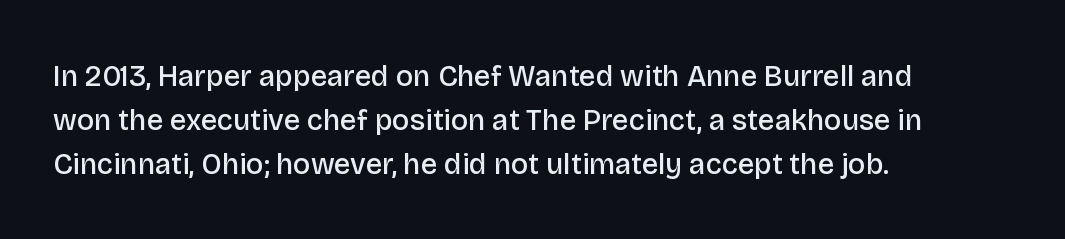
The words here are not underlined. Casual observation: everything's shoved over to the left. Each letter's strokes conclude bluntly, with no projecting serifs. Does extra space separate the letters? No, they use regular spacing. Proportional: the letters do not fall into vertical columns. The block of text has a typical density, with ordinary space between rows.
